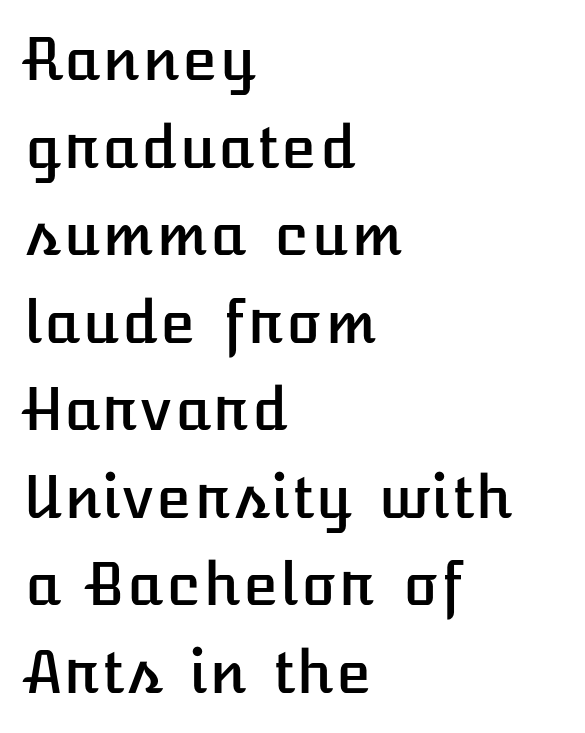
Q: Is the text italic (slanted)? A: No, it is upright.
Q: Is the text underlined? A: No.
Q: How is the paragraph aligned? A: Left-aligned.
Q: Is the spacing between letters normal or unusually wide? A: Normal.
Q: Is the spacing between lines tight, normal or loose? A: Normal.
Q: Width (condensed, normal, or wide)? A: Normal.
Q: Stroke contrast? A: Low.
Q: x-height? A: Medium.
